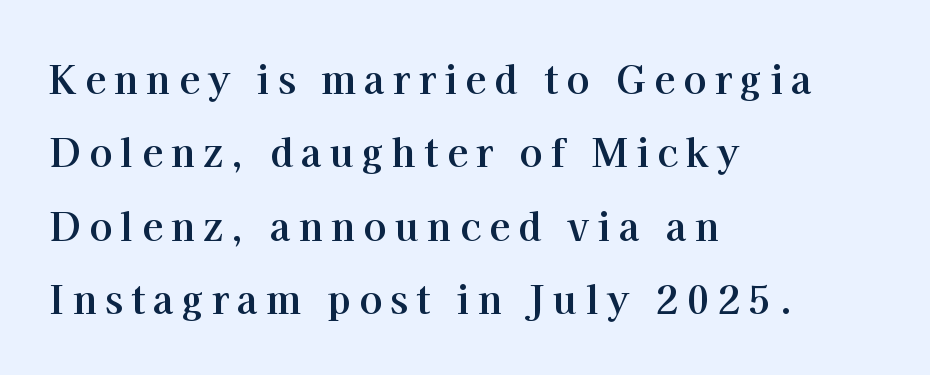
{"serif": "yes", "italic": "no", "bold": "yes", "weight": "bold", "width": "normal", "stroke_contrast": "high", "x_height": "medium", "monospaced": "no", "underline": "no", "align": "left", "line_spacing": "loose", "line_spacing_ratio": 1.93, "letter_spacing": "wide", "letter_spacing_em": 0.22, "glyph_px": 38}
